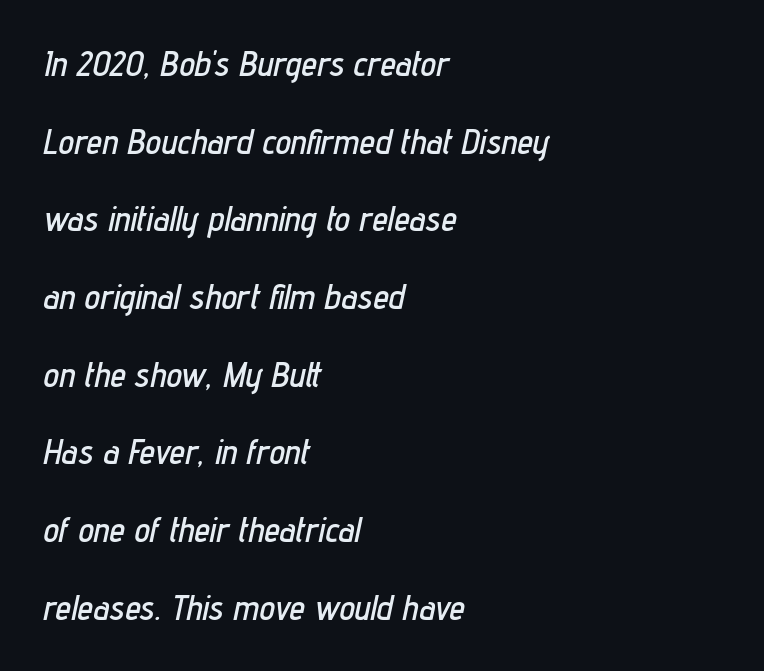
No word sits above an underline. The typesetter chose a ragged-right arrangement here. A great deal of white space separates one row of letters from the next. Looking at the ascenders, they clearly lean.
